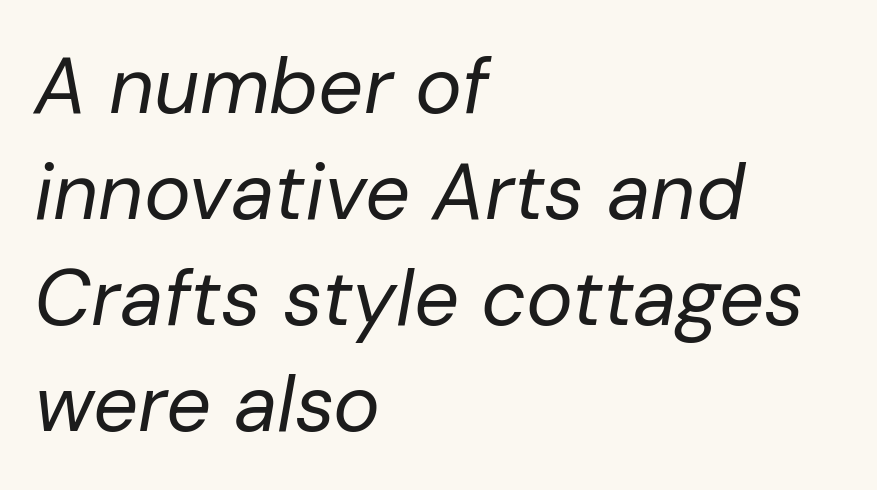
{"italic": "yes", "lean": "right", "slant_degrees": 10, "bold": "no", "weight": "regular", "width": "normal", "stroke_contrast": "low", "x_height": "medium", "monospaced": "no", "underline": "no", "align": "left", "line_spacing": "normal", "line_spacing_ratio": 1.34, "letter_spacing": "normal", "letter_spacing_em": 0.0, "glyph_px": 79}
